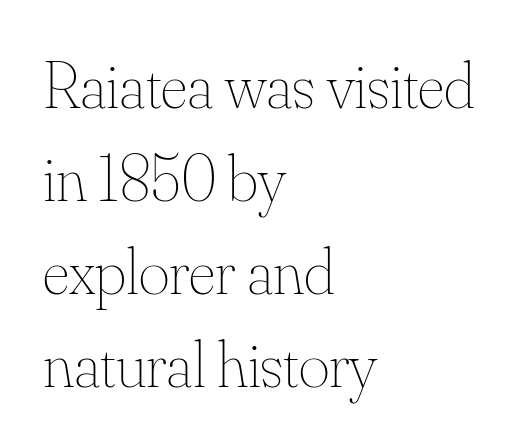
Q: Is the text bold? A: No.
Q: Is the text italic (slanted)? A: No, it is upright.
Q: Is the text underlined? A: No.
Q: How is the paragraph aligned? A: Left-aligned.
Q: Is the spacing between letters normal or unusually wide? A: Normal.
Q: Is the spacing between lines tight, normal or loose? A: Normal.
Q: Width (condensed, normal, or wide)? A: Normal.
Q: Stroke contrast? A: Medium.
Q: x-height? A: Small.
Q: Monospaced? A: No.
